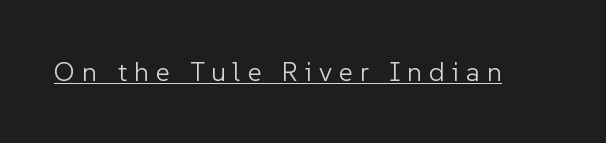
Q: Is the text bold? A: No.
Q: Is the text italic (slanted)? A: No, it is upright.
Q: Is the text underlined? A: Yes.
Q: Is the spacing between letters normal or unusually wide? A: Unusually wide.
